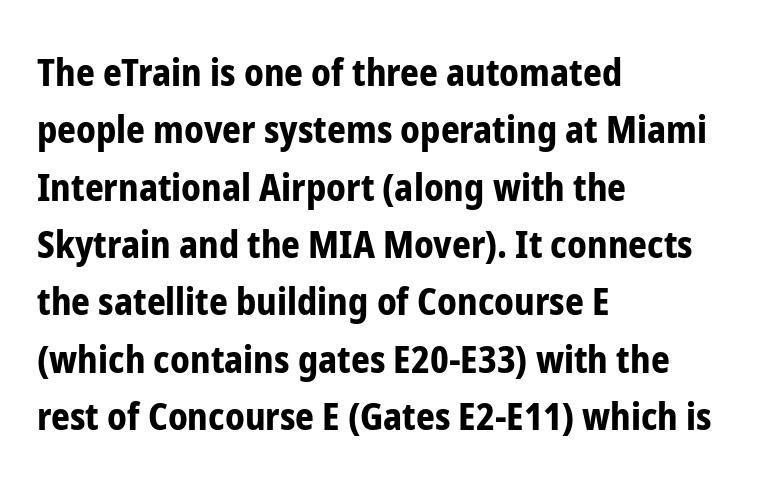
Q: Is the text bold? A: Yes.
Q: Is the text italic (slanted)? A: No, it is upright.
Q: Is the typeface a serif or a sans-serif typeface? A: Sans-serif.
Q: Is the text underlined? A: No.
Q: How is the paragraph aligned? A: Left-aligned.
Q: Is the spacing between letters normal or unusually wide? A: Normal.
Q: Is the spacing between lines tight, normal or loose? A: Normal.
Q: Width (condensed, normal, or wide)? A: Condensed.
Q: Stroke contrast? A: Low.
Q: x-height? A: Medium.
Q: Monospaced? A: No.
